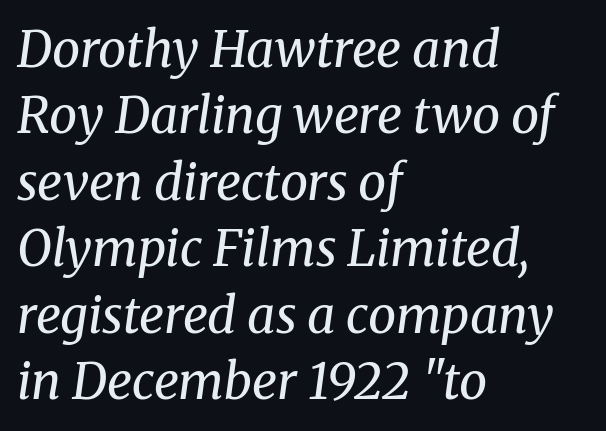
{"serif": "yes", "italic": "yes", "lean": "right", "slant_degrees": 8, "bold": "no", "weight": "regular", "width": "normal", "stroke_contrast": "medium", "x_height": "medium", "monospaced": "no", "underline": "no", "align": "left", "line_spacing": "normal", "line_spacing_ratio": 1.33, "letter_spacing": "normal", "letter_spacing_em": 0.0, "glyph_px": 50}
